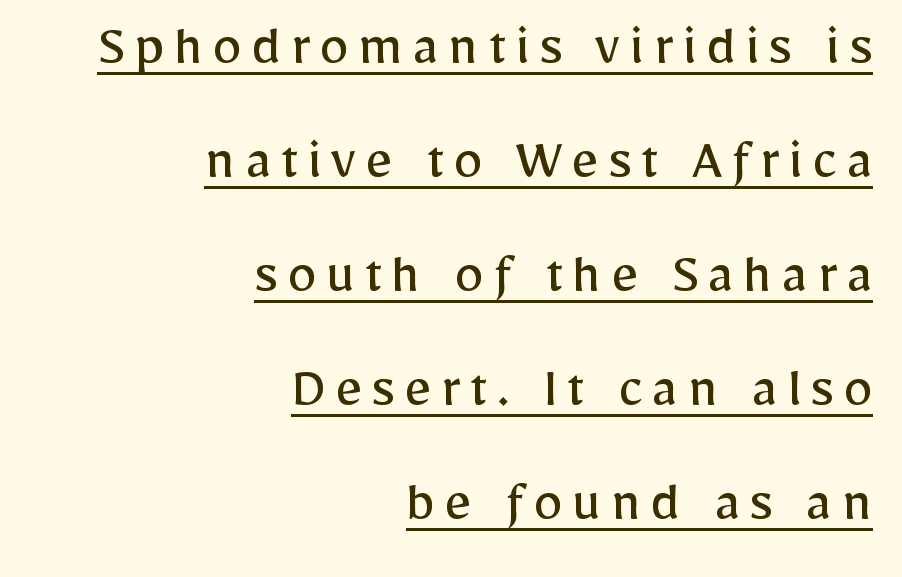
Q: Is the text bold? A: No.
Q: Is the text italic (slanted)? A: No, it is upright.
Q: Is the typeface a serif or a sans-serif typeface? A: Sans-serif.
Q: Is the text underlined? A: Yes.
Q: How is the paragraph aligned? A: Right-aligned.
Q: Is the spacing between lines tight, normal or loose? A: Loose.
Q: Width (condensed, normal, or wide)? A: Normal.
Q: Stroke contrast? A: Low.
Q: x-height? A: Medium.
Q: Monospaced? A: No.
